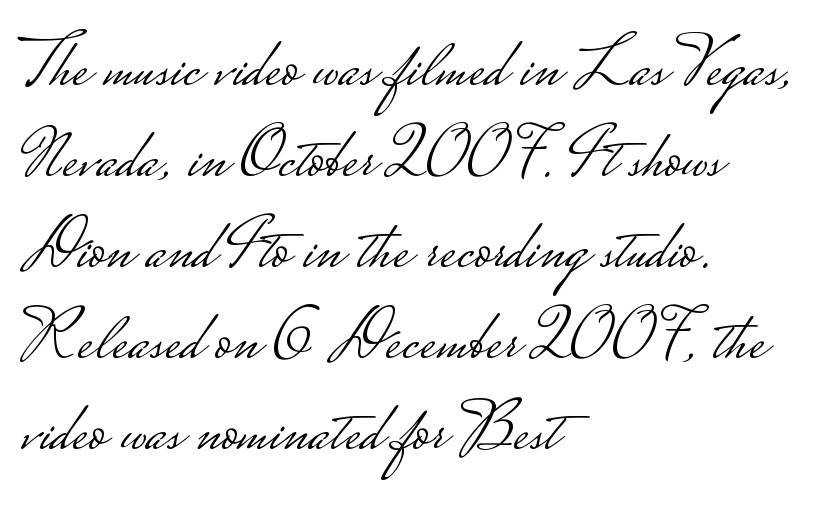
{"serif": "no", "bold": "no", "weight": "light", "width": "wide", "stroke_contrast": "low", "monospaced": "no", "underline": "no", "align": "left", "line_spacing": "normal", "line_spacing_ratio": 1.3, "letter_spacing": "normal", "letter_spacing_em": 0.0, "glyph_px": 70}
